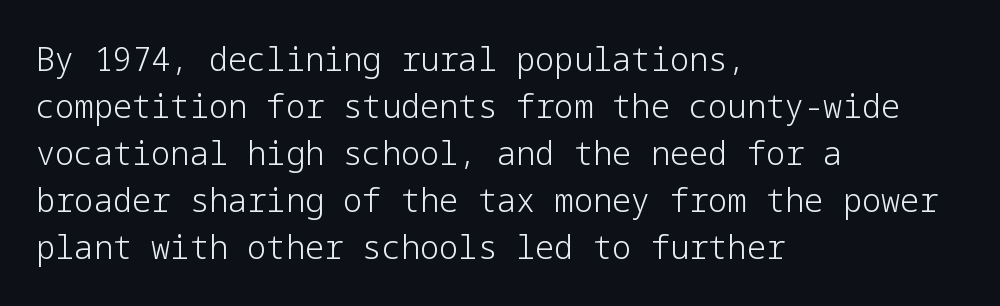
Letters have the restrained weight of plain body copy at most. The text block is weighted toward the left margin, trailing off unevenly rightward. Each new line begins a customary step beneath the previous one. Glance below the letters and you will spot only blank space. The type sits square on the baseline with zero lean. Here the glyphs are tracked normally, forming tight word shapes.
